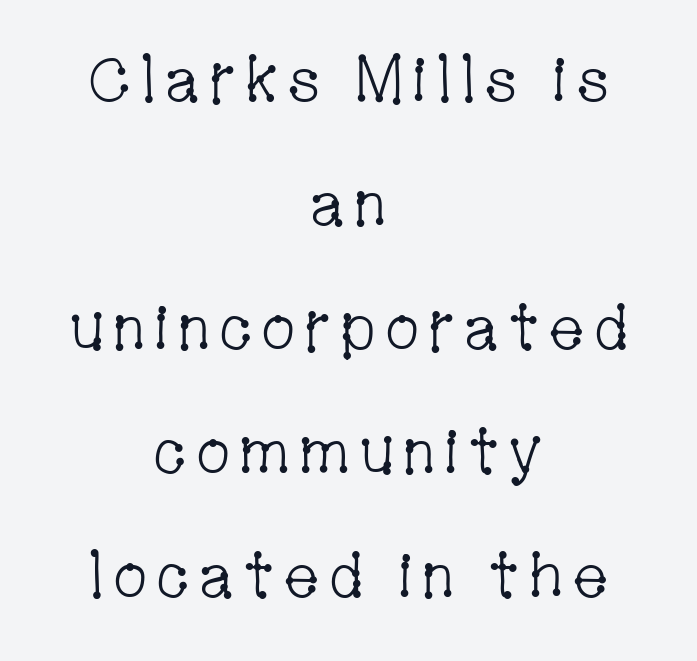
Q: Is the text bold? A: No.
Q: Is the text italic (slanted)? A: No, it is upright.
Q: Is the typeface a serif or a sans-serif typeface? A: Serif.
Q: Is the text underlined? A: No.
Q: How is the paragraph aligned? A: Centered.
Q: Is the spacing between lines tight, normal or loose? A: Loose.
Q: Width (condensed, normal, or wide)? A: Condensed.
Q: Stroke contrast? A: Low.
Q: x-height? A: Medium.
Q: Monospaced? A: No.
